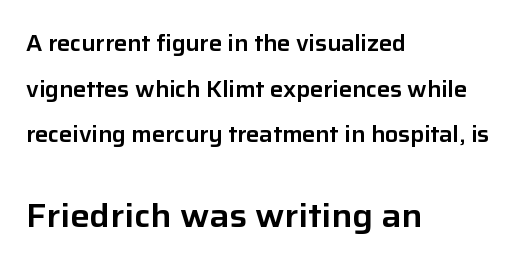
The image shows 33 px sans-serif type, upright; set left-aligned, loose line spacing (2.07x), normal letter spacing, not underlined; the second (bottom) block is 1.5x larger; low stroke contrast and a medium x-height.
